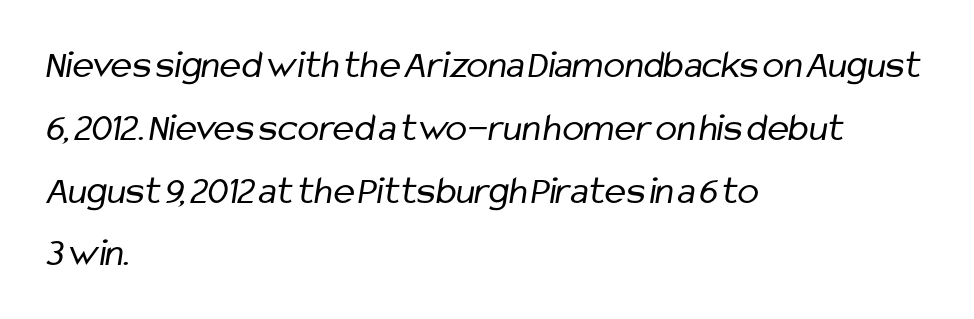
The image shows 40 px regular-weight, condensed sans-serif type; set left-aligned, normal line spacing (1.57x), normal letter spacing, not underlined; low stroke contrast and a medium x-height.
